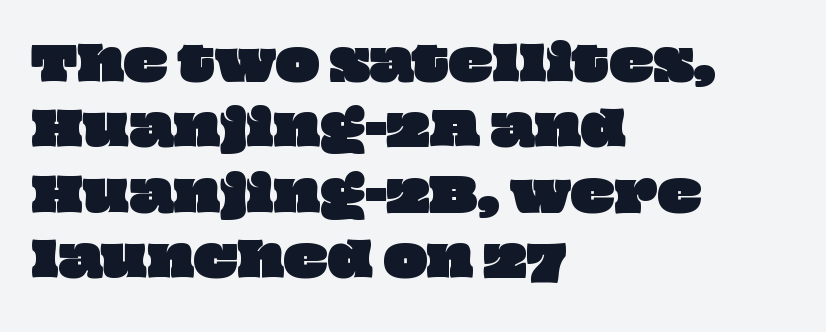
The image shows 46 px wide type; set left-aligned, normal line spacing (1.42x), normal letter spacing, not underlined; low stroke contrast and a large x-height.
